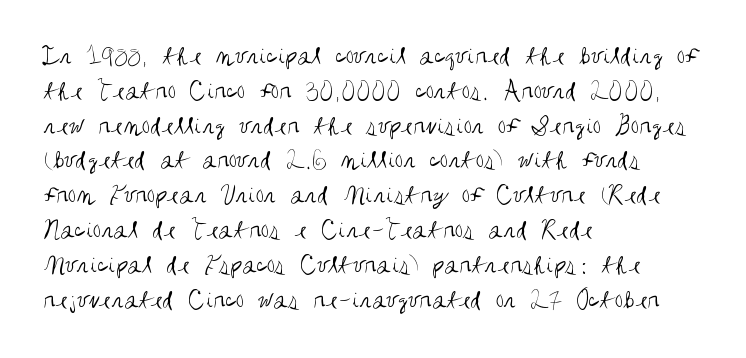
The image shows 27 px text type; set left-aligned, normal line spacing (1.29x), normal letter spacing, not underlined.
